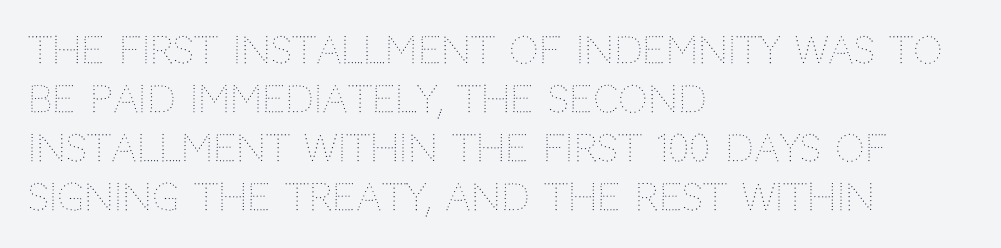
{"italic": "no", "bold": "no", "weight": "thin", "width": "normal", "stroke_contrast": "medium", "x_height": "large", "monospaced": "no", "underline": "no", "align": "left", "line_spacing": "normal", "line_spacing_ratio": 1.32, "letter_spacing": "normal", "letter_spacing_em": 0.0, "glyph_px": 37}
